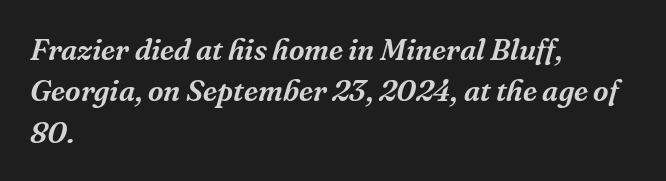
Q: Is the text italic (slanted)? A: Yes, it leans right by about 16 degrees.
Q: Is the typeface a serif or a sans-serif typeface? A: Serif.
Q: Is the text underlined? A: No.
Q: How is the paragraph aligned? A: Left-aligned.
Q: Is the spacing between letters normal or unusually wide? A: Normal.
Q: Is the spacing between lines tight, normal or loose? A: Normal.
Q: Width (condensed, normal, or wide)? A: Normal.
Q: Stroke contrast? A: Medium.
Q: x-height? A: Medium.
Q: Monospaced? A: No.
